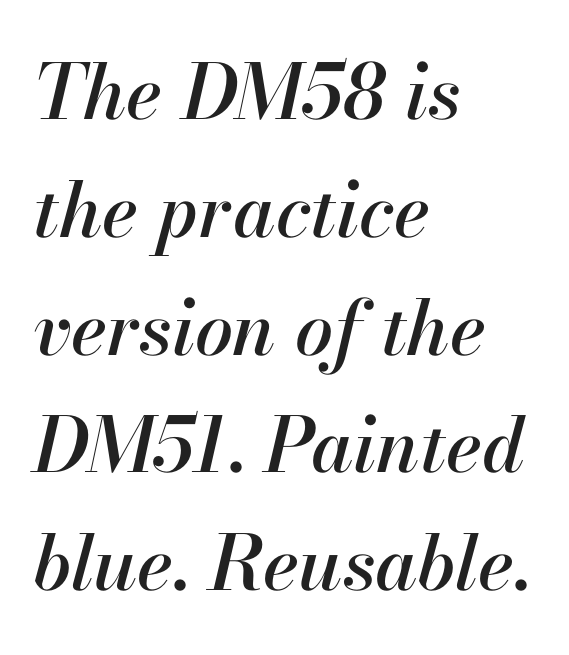
{"italic": "yes", "lean": "right", "slant_degrees": 13, "width": "normal", "stroke_contrast": "high", "x_height": "small", "monospaced": "no", "underline": "no", "align": "left", "line_spacing": "normal", "line_spacing_ratio": 1.55, "letter_spacing": "normal", "letter_spacing_em": 0.0, "glyph_px": 76}
